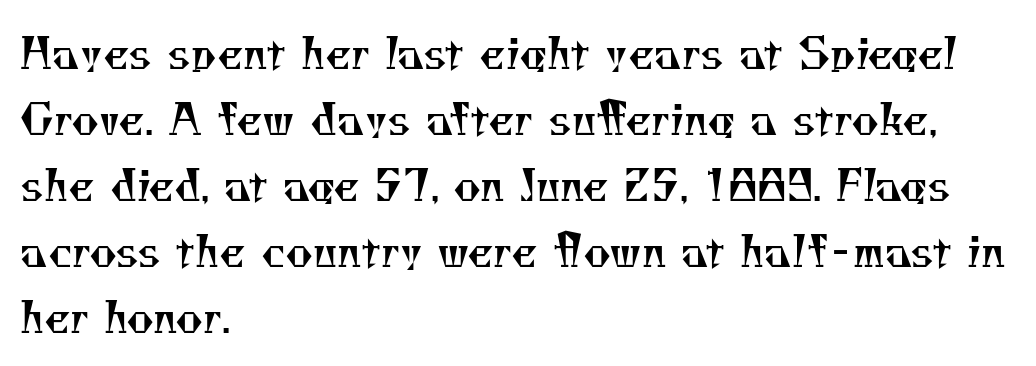
Q: Is the text bold? A: No.
Q: Is the typeface a serif or a sans-serif typeface? A: Serif.
Q: Is the text underlined? A: No.
Q: How is the paragraph aligned? A: Left-aligned.
Q: Is the spacing between letters normal or unusually wide? A: Normal.
Q: Is the spacing between lines tight, normal or loose? A: Normal.
Q: Width (condensed, normal, or wide)? A: Normal.
Q: Stroke contrast? A: Medium.
Q: x-height? A: Small.
Q: Monospaced? A: No.
